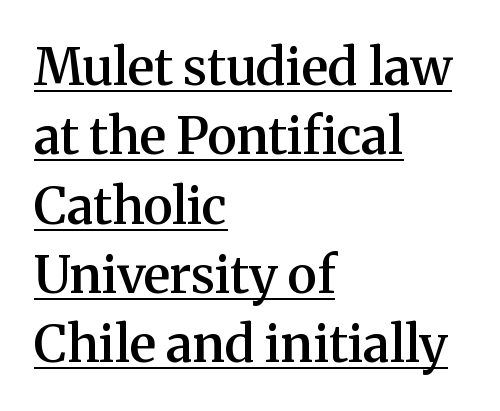
A bit beefed up — I'd call it semibold rather than bold. Students, observe the line beneath the letters — that is underlining. Reading down the block, your eye returns to a fixed left position each line. The specimen reads as upright at a glance. Serif or sans? Serif — the stroke terminals have little feet.
